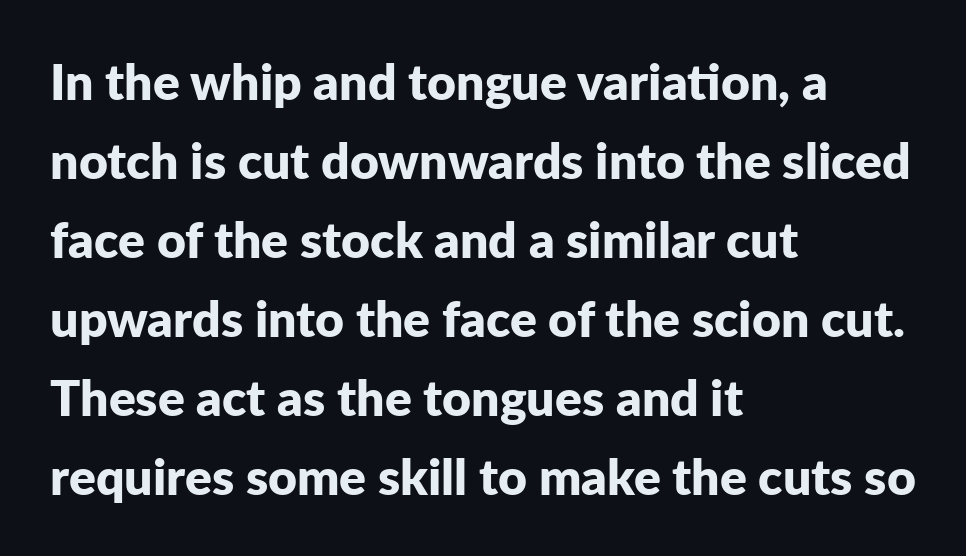
Q: Is the text bold? A: Yes.
Q: Is the text italic (slanted)? A: No, it is upright.
Q: Is the typeface a serif or a sans-serif typeface? A: Sans-serif.
Q: Is the text underlined? A: No.
Q: How is the paragraph aligned? A: Left-aligned.
Q: Is the spacing between letters normal or unusually wide? A: Normal.
Q: Is the spacing between lines tight, normal or loose? A: Normal.
Q: Width (condensed, normal, or wide)? A: Normal.
Q: Stroke contrast? A: Low.
Q: x-height? A: Medium.
Q: Monospaced? A: No.
